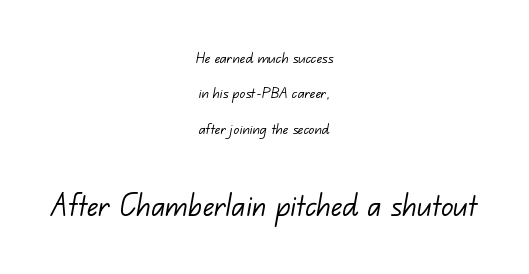
{"serif": "no", "bold": "no", "weight": "light", "width": "normal", "stroke_contrast": "low", "x_height": "small", "monospaced": "no", "underline": "no", "align": "center", "line_spacing": "loose", "line_spacing_ratio": 1.96, "letter_spacing": "normal", "letter_spacing_em": 0.0, "larger_block": "second", "size_ratio": 2.06, "glyph_px": 37}
